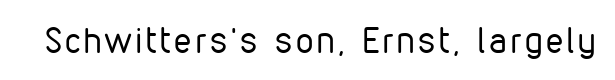
Q: Is the text bold? A: No.
Q: Is the text italic (slanted)? A: No, it is upright.
Q: Is the typeface a serif or a sans-serif typeface? A: Sans-serif.
Q: Is the text underlined? A: No.
Q: Width (condensed, normal, or wide)? A: Condensed.
Q: Stroke contrast? A: Low.
Q: x-height? A: Medium.
Q: Monospaced? A: No.
